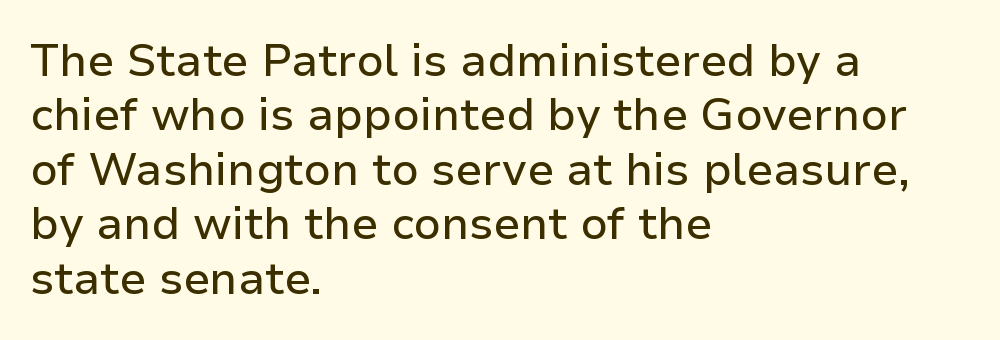
{"serif": "no", "italic": "no", "width": "normal", "stroke_contrast": "low", "x_height": "medium", "monospaced": "no", "underline": "no", "align": "left", "line_spacing_ratio": 1.21, "letter_spacing": "normal", "letter_spacing_em": 0.0, "glyph_px": 45}
